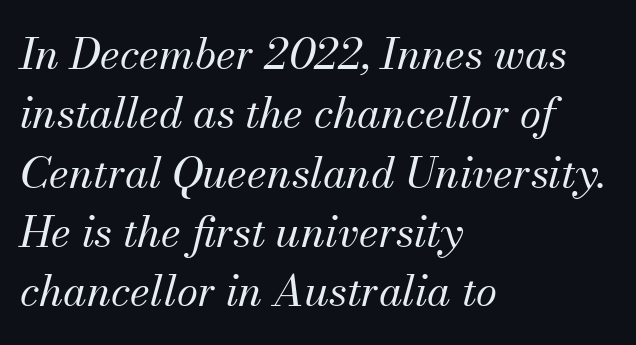
The image shows 43 px regular-weight serif type, italic (leaning right); set left-aligned, normal line spacing (1.38x), normal letter spacing, not underlined; medium stroke contrast and a small x-height.
